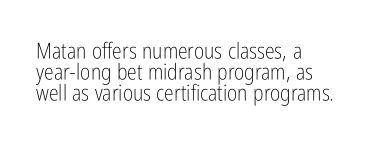
Q: Is the text bold? A: No.
Q: Is the text italic (slanted)? A: No, it is upright.
Q: Is the text underlined? A: No.
Q: How is the paragraph aligned? A: Left-aligned.
Q: Is the spacing between letters normal or unusually wide? A: Normal.
Q: Is the spacing between lines tight, normal or loose? A: Tight.
